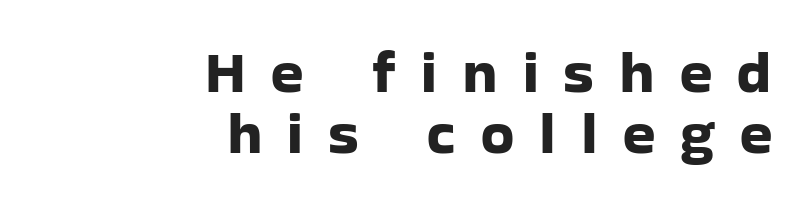
The image shows 60 px sans-serif type, upright; set right-aligned, tight line spacing (1.01x), unusually wide letter spacing (+0.42 em), not underlined; low stroke contrast and a medium x-height.
